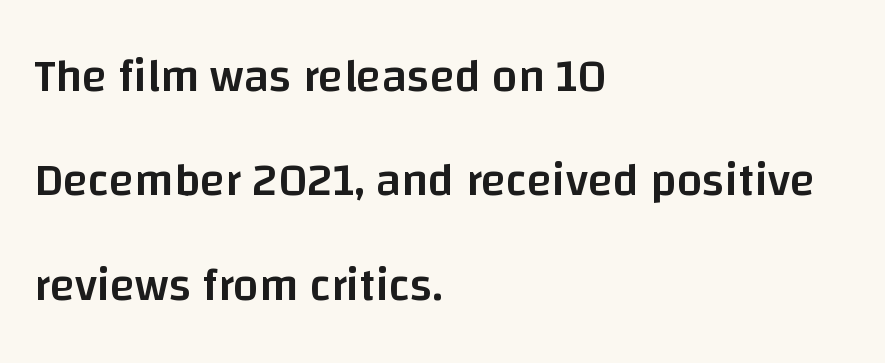
The image shows 46 px semibold sans-serif type, upright; set left-aligned, loose line spacing (2.27x), normal letter spacing, not underlined; low stroke contrast and a large x-height.
